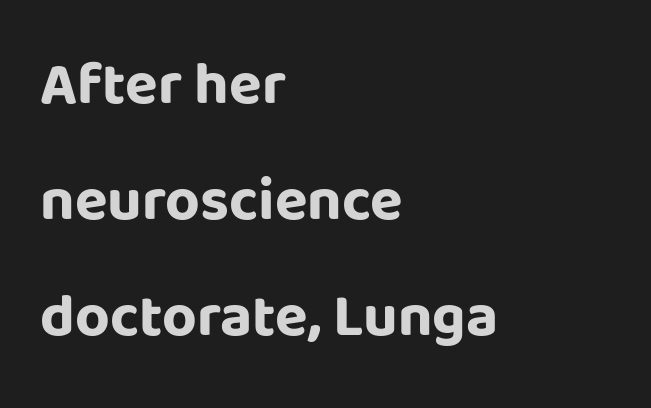
Q: Is the text bold? A: Yes.
Q: Is the text italic (slanted)? A: No, it is upright.
Q: Is the typeface a serif or a sans-serif typeface? A: Sans-serif.
Q: Is the text underlined? A: No.
Q: How is the paragraph aligned? A: Left-aligned.
Q: Is the spacing between letters normal or unusually wide? A: Normal.
Q: Is the spacing between lines tight, normal or loose? A: Loose.
Q: Width (condensed, normal, or wide)? A: Normal.
Q: Stroke contrast? A: Low.
Q: x-height? A: Large.
Q: Monospaced? A: No.
